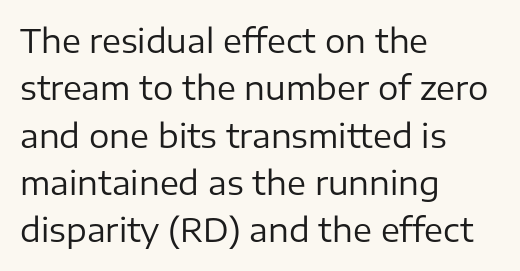
Q: Is the text bold? A: No.
Q: Is the text italic (slanted)? A: No, it is upright.
Q: Is the typeface a serif or a sans-serif typeface? A: Sans-serif.
Q: Is the text underlined? A: No.
Q: How is the paragraph aligned? A: Left-aligned.
Q: Is the spacing between letters normal or unusually wide? A: Normal.
Q: Is the spacing between lines tight, normal or loose? A: Normal.
Q: Width (condensed, normal, or wide)? A: Normal.
Q: Stroke contrast? A: Low.
Q: x-height? A: Medium.
Q: Monospaced? A: No.
